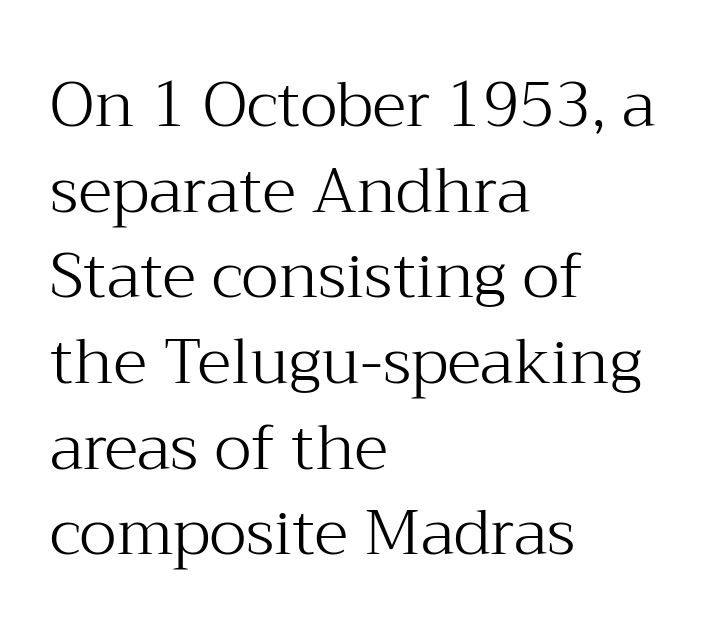
Q: Is the text bold? A: No.
Q: Is the text italic (slanted)? A: No, it is upright.
Q: Is the typeface a serif or a sans-serif typeface? A: Serif.
Q: Is the text underlined? A: No.
Q: How is the paragraph aligned? A: Left-aligned.
Q: Is the spacing between letters normal or unusually wide? A: Normal.
Q: Is the spacing between lines tight, normal or loose? A: Normal.
Q: Width (condensed, normal, or wide)? A: Normal.
Q: Stroke contrast? A: Medium.
Q: x-height? A: Medium.
Q: Monospaced? A: No.
